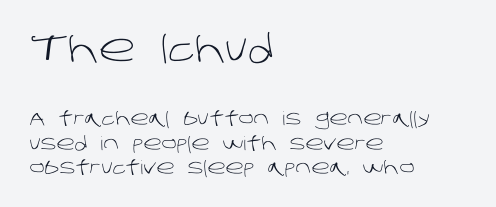
The image shows 38 px light sans-serif type; set left-aligned, normal line spacing (1.29x), normal letter spacing, not underlined; the first (top) block is 2.0x larger; low stroke contrast and a large x-height.
